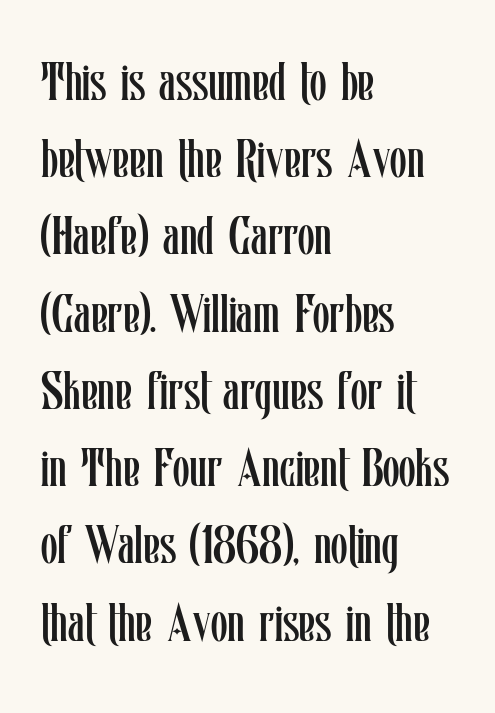
Posture: straight, roman, zero tilt. Honestly, there is no underline to notice here at all. The lines are quadded left. These lines are rendered in a variable-pitch font. The rows are spaced the way most documents space them.
